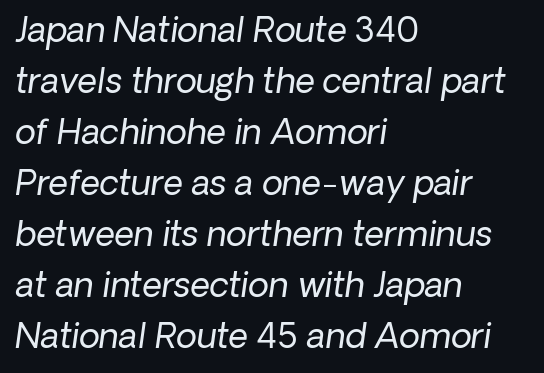
Q: Is the text bold? A: No.
Q: Is the text italic (slanted)? A: Yes, it leans right by about 8 degrees.
Q: Is the text underlined? A: No.
Q: How is the paragraph aligned? A: Left-aligned.
Q: Is the spacing between letters normal or unusually wide? A: Normal.
Q: Is the spacing between lines tight, normal or loose? A: Normal.
Q: Width (condensed, normal, or wide)? A: Normal.
Q: Stroke contrast? A: Low.
Q: x-height? A: Medium.
Q: Monospaced? A: No.
